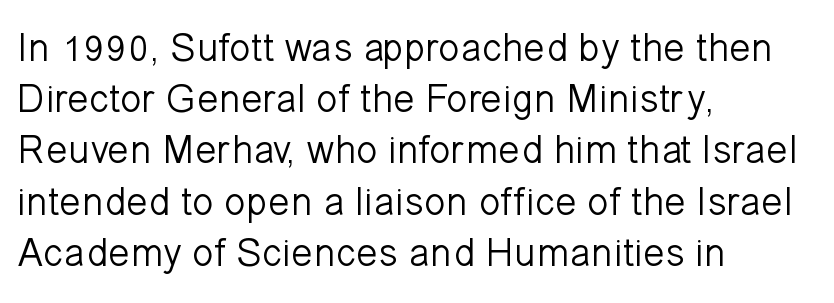
{"serif": "no", "italic": "no", "bold": "no", "weight": "light", "width": "normal", "stroke_contrast": "low", "x_height": "medium", "monospaced": "no", "underline": "no", "align": "left", "line_spacing": "normal", "line_spacing_ratio": 1.28, "letter_spacing": "normal", "letter_spacing_em": 0.0, "glyph_px": 40}
